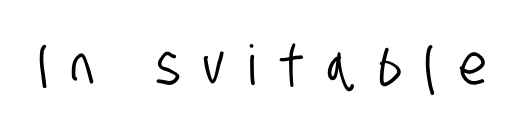
Q: Is the typeface a serif or a sans-serif typeface? A: Sans-serif.
Q: Is the text underlined? A: No.
Q: Is the spacing between letters normal or unusually wide? A: Unusually wide.
Q: Width (condensed, normal, or wide)? A: Condensed.
Q: Stroke contrast? A: Low.
Q: x-height? A: Large.
Q: Monospaced? A: No.
